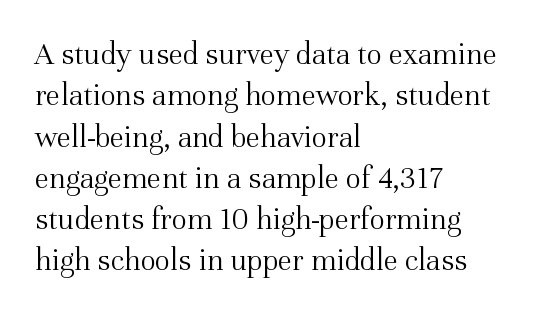
Clear beneath every line of the passage. Spacing verdict: proportional, widths tailored to each character. These glyphs show unthickened strokes, regular width or finer. It's the straight-up-and-down kind of type. Leading matches the norm, producing a regular column. Default kerning and tracking; the words read as compact shapes.
